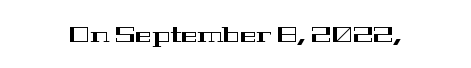
The image shows 22 px text type, upright; set normal letter spacing, not underlined.
